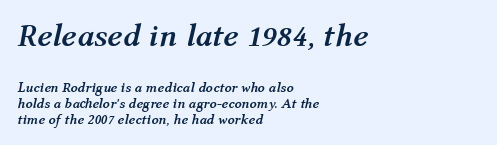
Reading top to bottom, the characters get smaller at the block break. You could call the tracking neutral — neither tight nor loose. This sample uses an oblique cut, with every glyph tilted off the vertical. Just letters on the line, the space beneath them empty. Caption: multi-line text, flush left, ragged right.
